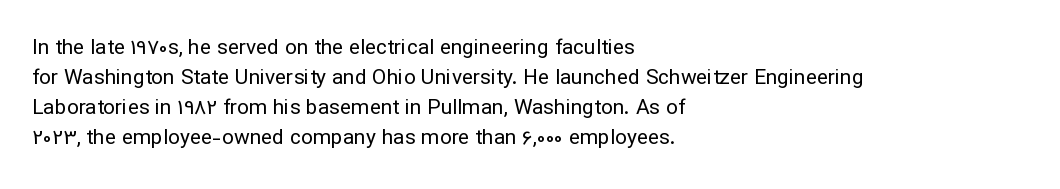
Compared with typical body copy, the letter spacing here is the same. The text block is weighted toward the left margin, trailing off unevenly rightward. The foot of each line stays bare and open. Evenly set lines give the paragraph a standard silhouette. Stroke thickness stays within the range of a standard reading face or lighter.
